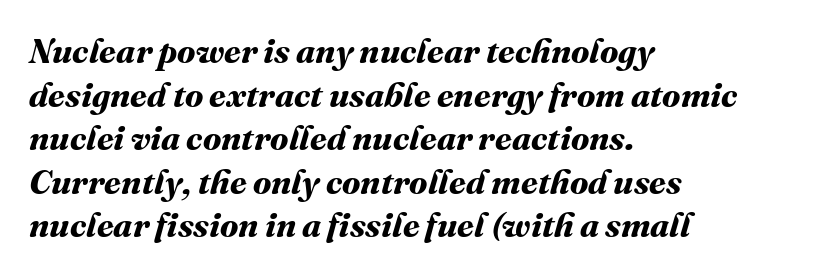
Decoration check: the copy has no underline. Observe the ordinary spacing: letters are neighbours, not strangers. These lines stack with their left ends in a neat column. Plenty of ink on the page — the face is bold.
